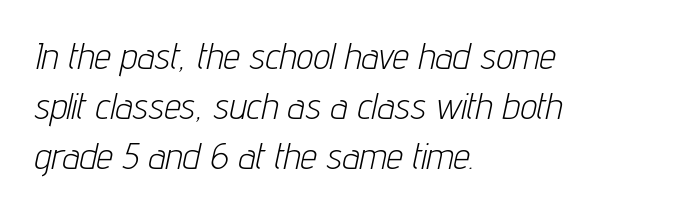
The image shows 37 px light, condensed type, italic (leaning right); set left-aligned, normal line spacing (1.35x), normal letter spacing, not underlined; low stroke contrast and a medium x-height.
